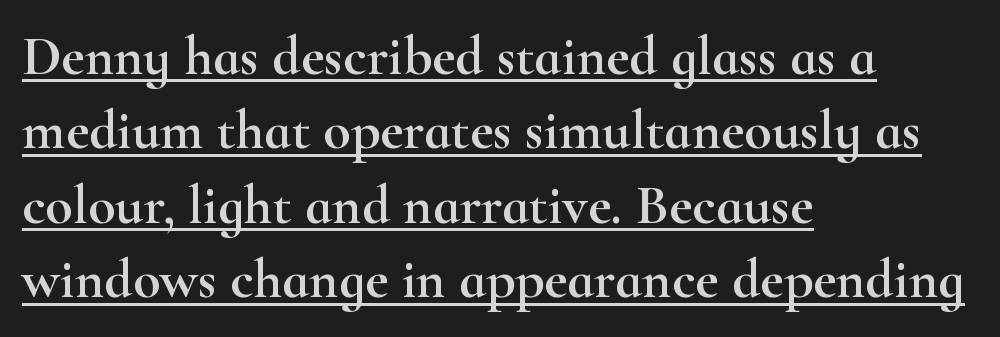
A typographer would call this underscored text. This is serif lettering, the kind often seen in printed books. Evenly set lines give the paragraph a standard silhouette. A typesetter would call this proportional, since set widths differ per character. Tall strokes in this sample are plumb rather than angled. Standard letterfit; no display-style spreading of the glyphs.
